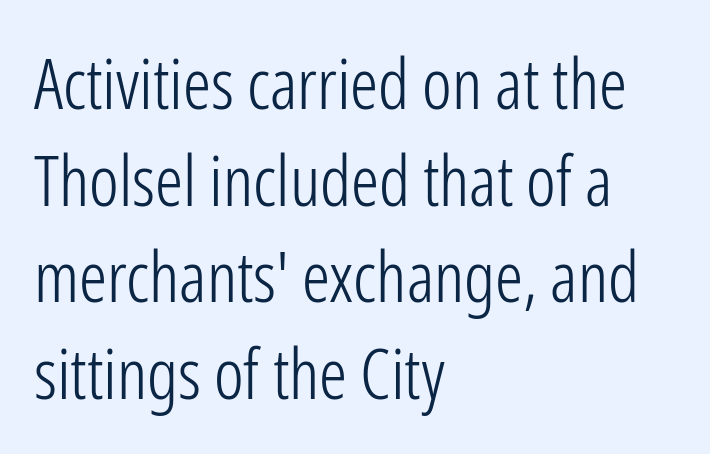
Q: Is the text bold? A: No.
Q: Is the text italic (slanted)? A: No, it is upright.
Q: Is the typeface a serif or a sans-serif typeface? A: Sans-serif.
Q: Is the text underlined? A: No.
Q: How is the paragraph aligned? A: Left-aligned.
Q: Is the spacing between letters normal or unusually wide? A: Normal.
Q: Is the spacing between lines tight, normal or loose? A: Normal.
Q: Width (condensed, normal, or wide)? A: Condensed.
Q: Stroke contrast? A: Low.
Q: x-height? A: Medium.
Q: Monospaced? A: No.
